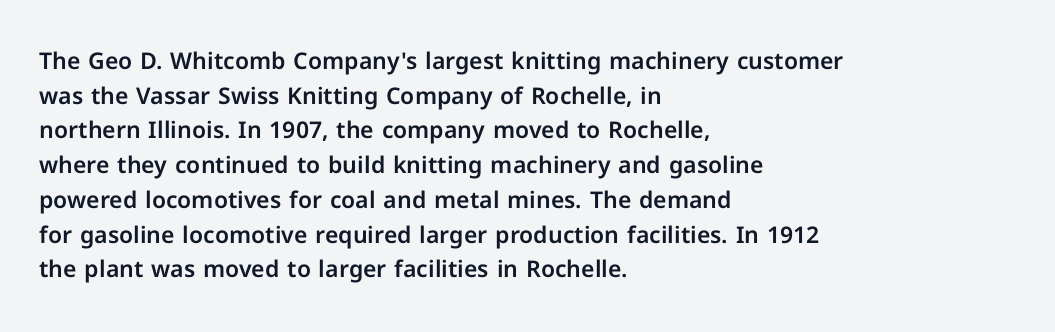
Students, observe: this is what conventionally led text looks like. Has an underline been added? It has not. Words appear dense and cohesive because spacing is normal. If you drew a ruler down the left edge, every line would touch it.
